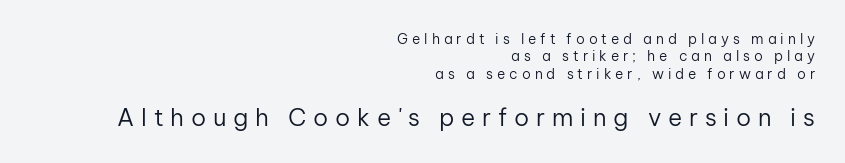
The paragraph shown leans on its right margin. Type without underlining. A normal amount of white space separates one row of letters from the next. The letterforms sit at book weight or below. Characters follow at a spacing far wider than the type designer built in.
